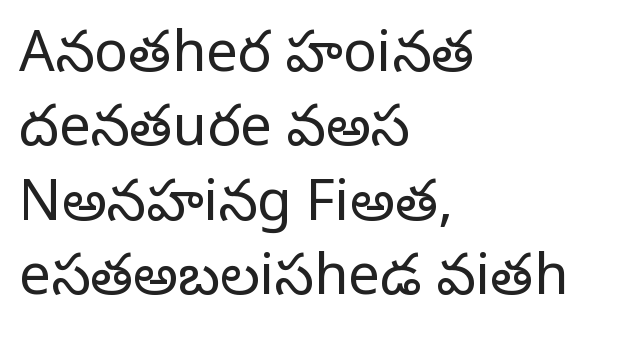
Q: Is the text bold? A: No.
Q: Is the text italic (slanted)? A: No, it is upright.
Q: Is the typeface a serif or a sans-serif typeface? A: Serif.
Q: Is the text underlined? A: No.
Q: How is the paragraph aligned? A: Left-aligned.
Q: Is the spacing between letters normal or unusually wide? A: Normal.
Q: Is the spacing between lines tight, normal or loose? A: Normal.
Q: Width (condensed, normal, or wide)? A: Normal.
Q: Stroke contrast? A: Low.
Q: x-height? A: Large.
Q: Monospaced? A: No.
